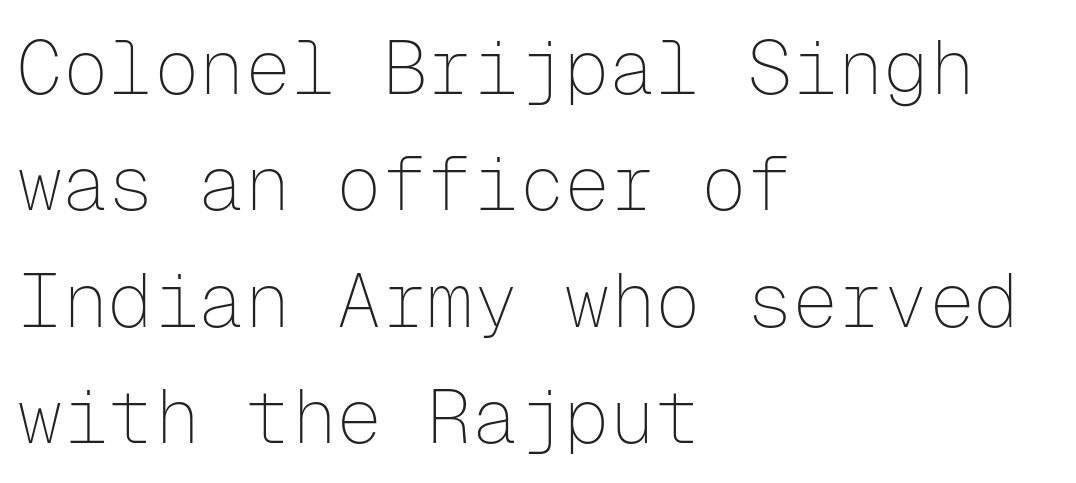
The image shows 76 px thin sans-serif type, upright, monospaced; set left-aligned, normal line spacing (1.53x), normal letter spacing, not underlined; low stroke contrast and a medium x-height.
